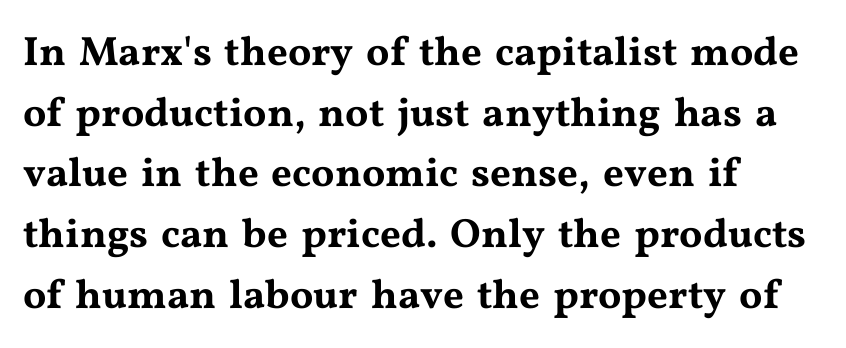
Q: Is the text italic (slanted)? A: No, it is upright.
Q: Is the typeface a serif or a sans-serif typeface? A: Serif.
Q: Is the text underlined? A: No.
Q: How is the paragraph aligned? A: Left-aligned.
Q: Is the spacing between letters normal or unusually wide? A: Normal.
Q: Is the spacing between lines tight, normal or loose? A: Normal.
Q: Width (condensed, normal, or wide)? A: Wide.
Q: Stroke contrast? A: Medium.
Q: x-height? A: Medium.
Q: Monospaced? A: No.
